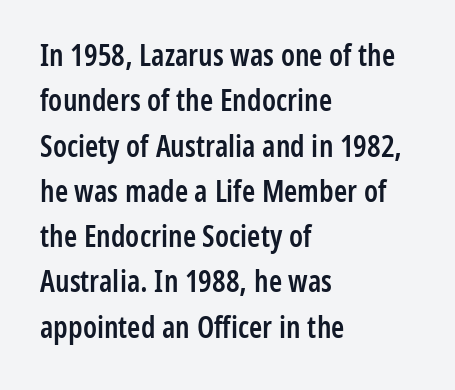
The ragged edge is on the right, which tells us the setting is flush left. Think of a printed novel: that variable character pitch is what you see here. Nothing sits at the stroke ends, so this counts as sans-serif. As a designer I'd log this as weight 600, semibold.
